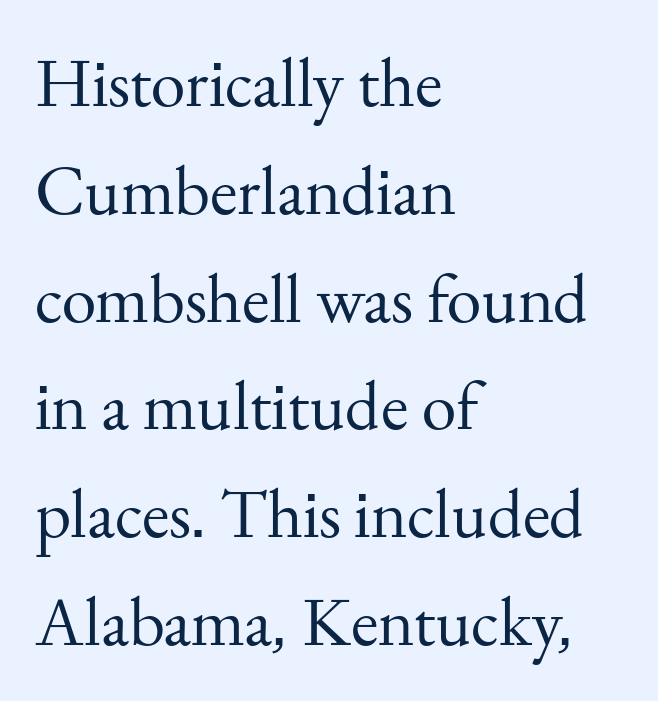
Q: Is the text bold? A: No.
Q: Is the text italic (slanted)? A: No, it is upright.
Q: Is the typeface a serif or a sans-serif typeface? A: Serif.
Q: Is the text underlined? A: No.
Q: How is the paragraph aligned? A: Left-aligned.
Q: Is the spacing between letters normal or unusually wide? A: Normal.
Q: Is the spacing between lines tight, normal or loose? A: Normal.
Q: Width (condensed, normal, or wide)? A: Normal.
Q: Stroke contrast? A: Medium.
Q: x-height? A: Small.
Q: Monospaced? A: No.
